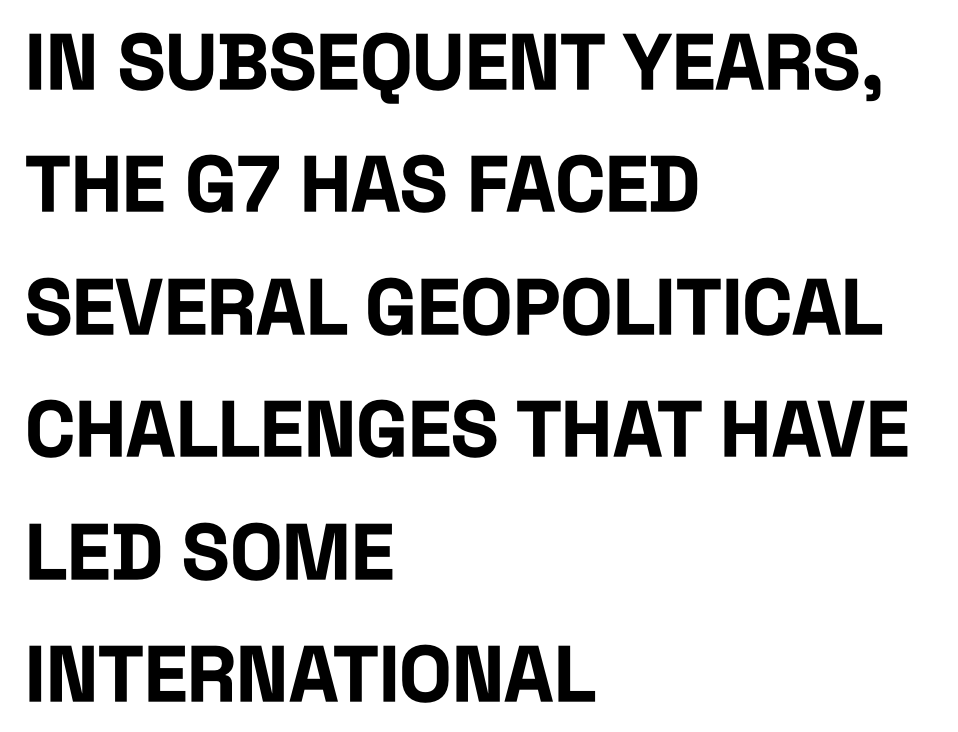
Characters remain perfectly vertical along every line. Leading: standard. No feet cap the strokes, marking this as sans-serif type. Note the varied advance widths — an 'i' is clearly narrower than an 'm'. Students, note that the glyphs here touch the page at normal intervals. Every row of glyphs begins at an identical x-position on the left.
